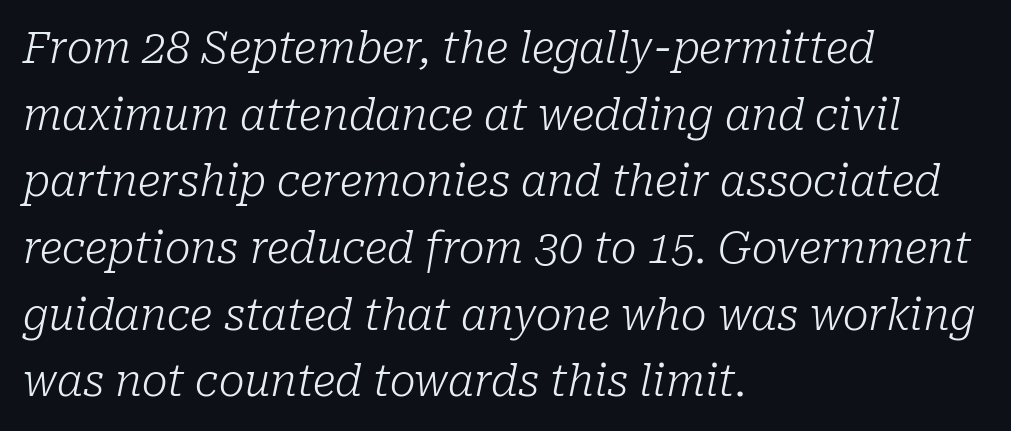
The image shows 43 px light serif type, italic (leaning right); set left-aligned, normal line spacing (1.55x), normal letter spacing, not underlined; low stroke contrast and a medium x-height.
